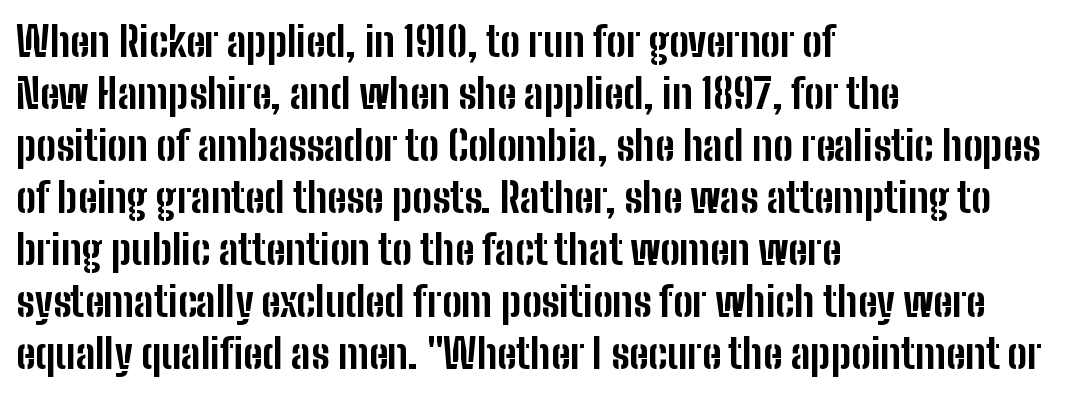
The face used here is proportionally spaced, like ordinary book or web type. On the weight axis this lands at bold, roughly 700. No extra tracking has been applied to these lines. Does the type have serifs? No, each stem ends abruptly. The rows are spaced the way most documents space them. Short and long lines alike share a common starting point at left.
